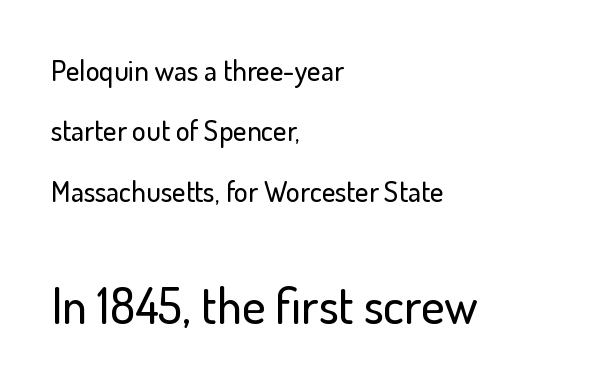
The image shows 50 px sans-serif type, upright; set left-aligned, loose line spacing (2.08x), normal letter spacing, not underlined; the second (bottom) block is 1.72x larger; low stroke contrast and a small x-height.
